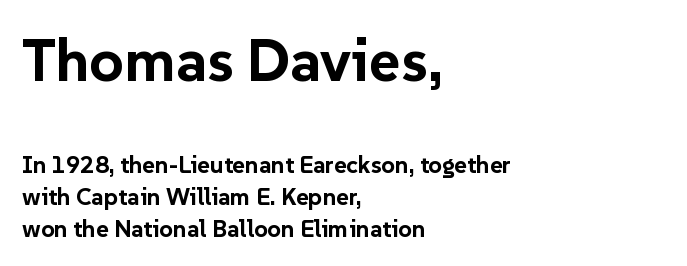
{"serif": "no", "italic": "no", "bold": "yes", "weight": "bold", "width": "normal", "stroke_contrast": "low", "x_height": "medium", "monospaced": "no", "underline": "no", "align": "left", "line_spacing": "normal", "line_spacing_ratio": 1.32, "letter_spacing": "normal", "letter_spacing_em": 0.0, "larger_block": "first", "size_ratio": 2.5, "glyph_px": 60}
